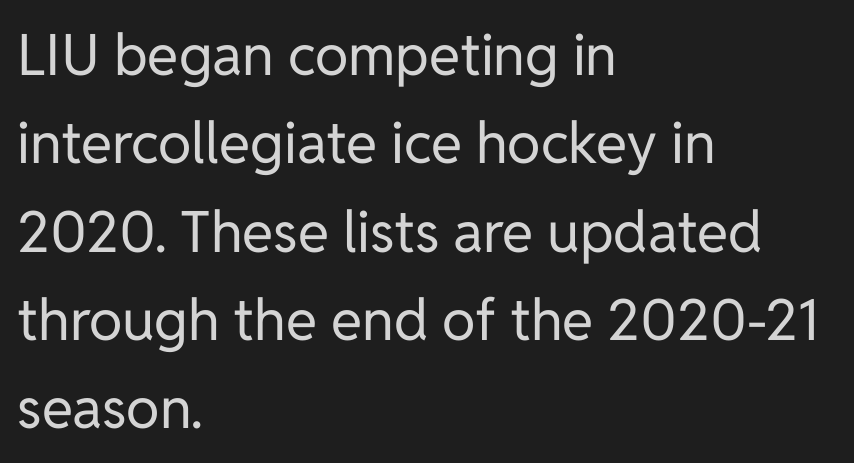
Q: Is the text bold? A: No.
Q: Is the text italic (slanted)? A: No, it is upright.
Q: Is the typeface a serif or a sans-serif typeface? A: Sans-serif.
Q: Is the text underlined? A: No.
Q: How is the paragraph aligned? A: Left-aligned.
Q: Is the spacing between letters normal or unusually wide? A: Normal.
Q: Is the spacing between lines tight, normal or loose? A: Normal.
Q: Width (condensed, normal, or wide)? A: Normal.
Q: Stroke contrast? A: Low.
Q: x-height? A: Medium.
Q: Monospaced? A: No.
